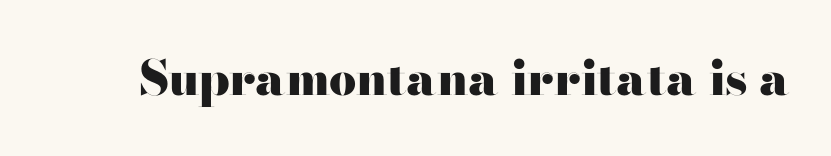
The image shows 48 px heavy, wide serif type, upright; set normal letter spacing, not underlined; high stroke contrast and a small x-height.
